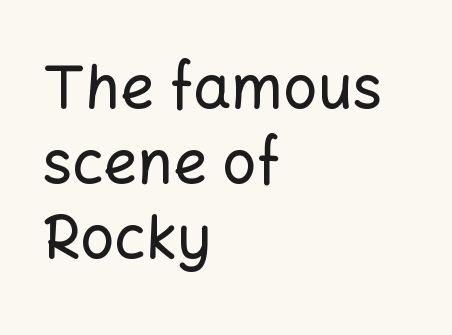
The line-height multiplier appears to be the usual default. Spacing verdict: proportional, widths tailored to each character. Every row of glyphs begins at an identical x-position on the left. These lines were composed using upright roman letters. The type is set solid horizontally, with unmodified tracking.
